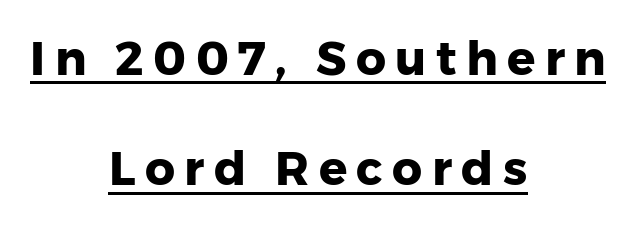
The image shows 47 px heavy sans-serif type, upright; set centered, loose line spacing (2.35x), unusually wide letter spacing (+0.2 em), underlined; low stroke contrast and a medium x-height.
